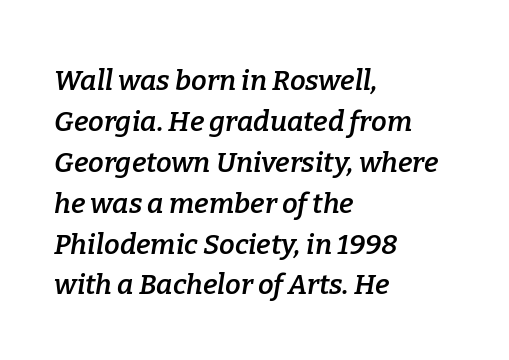
Q: Is the text bold? A: Semi-bold.
Q: Is the text italic (slanted)? A: Yes, it leans right by about 9 degrees.
Q: Is the typeface a serif or a sans-serif typeface? A: Serif.
Q: Is the text underlined? A: No.
Q: How is the paragraph aligned? A: Left-aligned.
Q: Is the spacing between letters normal or unusually wide? A: Normal.
Q: Is the spacing between lines tight, normal or loose? A: Normal.
Q: Width (condensed, normal, or wide)? A: Normal.
Q: Stroke contrast? A: Low.
Q: x-height? A: Medium.
Q: Monospaced? A: No.
